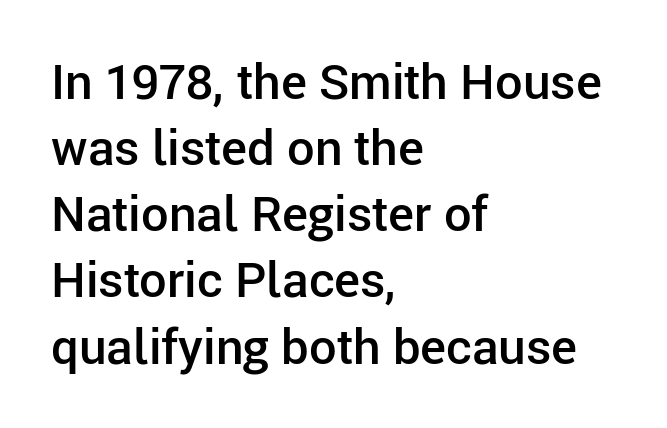
There is no visible air inserted between adjacent glyphs. Characters remain perfectly vertical along every line. The compositor pushed each line to the left boundary. A bare baseline throughout the passage. Font category for this specimen: sans-serif. This sample has the flowing, uneven cadence of proportional lettering.
